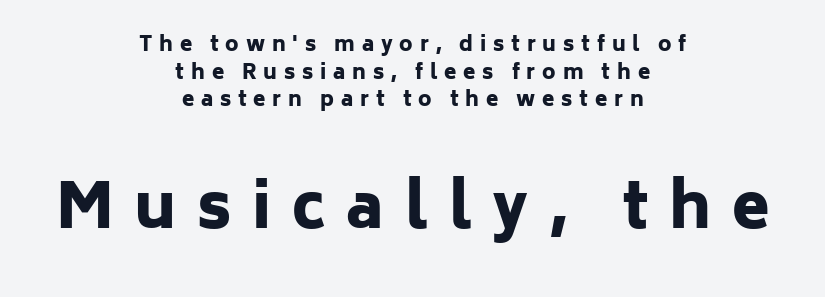
The image shows 61 px heavy sans-serif type, upright; set centered, normal line spacing (1.38x), unusually wide letter spacing (+0.34 em), not underlined; the second (bottom) block is 3.05x larger; low stroke contrast and a medium x-height.
